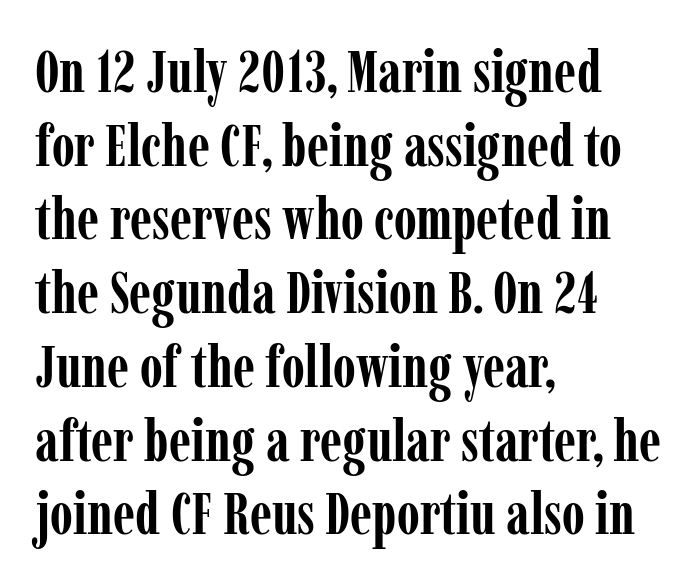
{"serif": "yes", "italic": "no", "bold": "yes", "weight": "semibold", "width": "condensed", "stroke_contrast": "low", "x_height": "medium", "monospaced": "no", "underline": "no", "align": "left", "line_spacing": "normal", "line_spacing_ratio": 1.25, "letter_spacing": "normal", "letter_spacing_em": 0.0, "glyph_px": 59}
